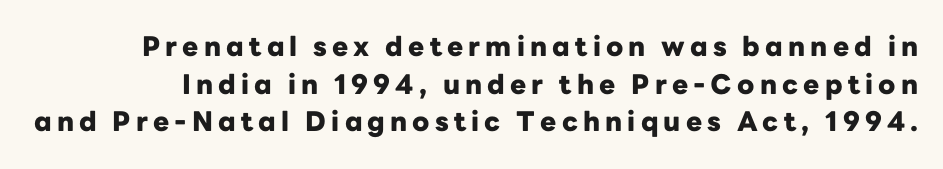
The type sits square on the baseline with zero lean. Emphasis by weight is at full strength: bold. Compared with typical paragraphs, the rows here are spaced about the same. Type without underlining.
